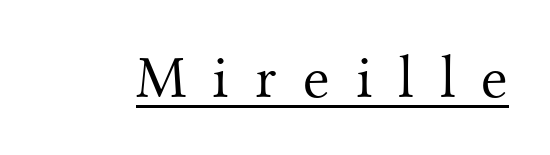
Q: Is the text bold? A: No.
Q: Is the text italic (slanted)? A: No, it is upright.
Q: Is the typeface a serif or a sans-serif typeface? A: Serif.
Q: Is the text underlined? A: Yes.
Q: Is the spacing between letters normal or unusually wide? A: Unusually wide.
Q: Width (condensed, normal, or wide)? A: Normal.
Q: Stroke contrast? A: Medium.
Q: x-height? A: Small.
Q: Monospaced? A: No.
